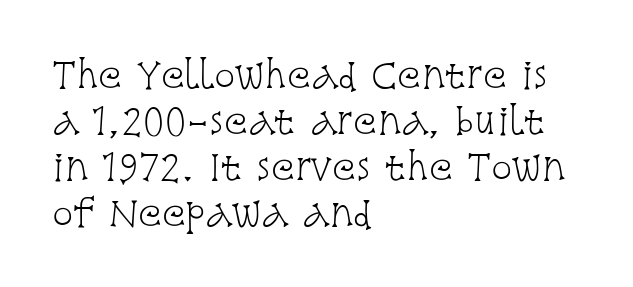
The image shows 35 px light, condensed serif type, upright; set left-aligned, normal line spacing (1.31x), normal letter spacing, not underlined; low stroke contrast and a large x-height.
